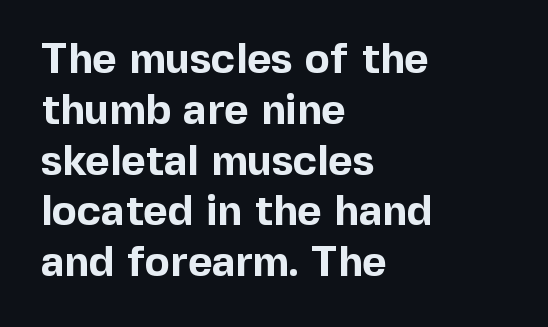
{"serif": "no", "italic": "no", "bold": "yes", "weight": "bold", "width": "normal", "x_height": "medium", "monospaced": "no", "underline": "no", "align": "left", "line_spacing_ratio": 1.21, "letter_spacing": "normal", "letter_spacing_em": 0.0, "glyph_px": 42}
